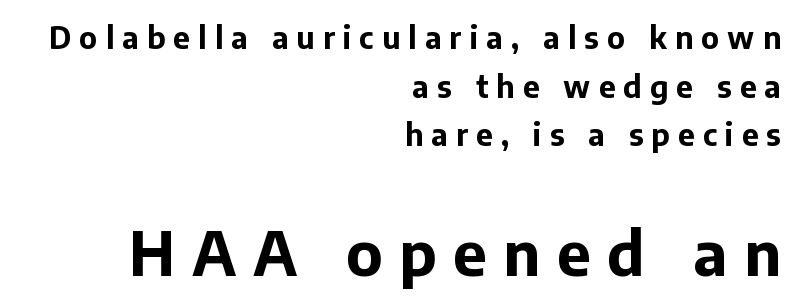
{"serif": "no", "italic": "no", "bold": "yes", "weight": "bold", "width": "normal", "stroke_contrast": "low", "x_height": "medium", "monospaced": "no", "underline": "no", "align": "right", "line_spacing": "normal", "line_spacing_ratio": 1.62, "letter_spacing": "wide", "letter_spacing_em": 0.27, "larger_block": "second", "size_ratio": 2.03, "glyph_px": 61}
